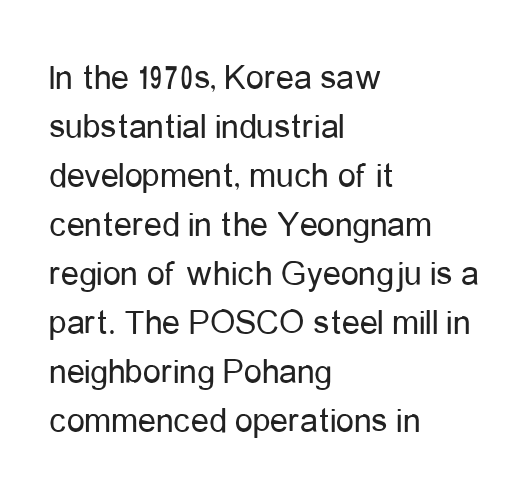
The image shows 36 px regular-weight, condensed sans-serif type, upright; set left-aligned, normal line spacing (1.36x), normal letter spacing, not underlined; low stroke contrast and a medium x-height.
